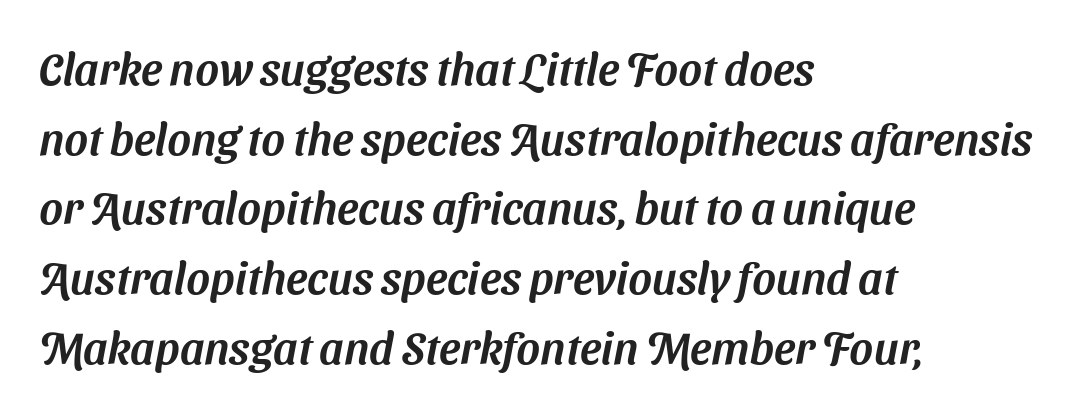
Q: Is the typeface a serif or a sans-serif typeface? A: Sans-serif.
Q: Is the text underlined? A: No.
Q: How is the paragraph aligned? A: Left-aligned.
Q: Is the spacing between letters normal or unusually wide? A: Normal.
Q: Is the spacing between lines tight, normal or loose? A: Normal.
Q: Width (condensed, normal, or wide)? A: Normal.
Q: Stroke contrast? A: Medium.
Q: x-height? A: Medium.
Q: Monospaced? A: No.
